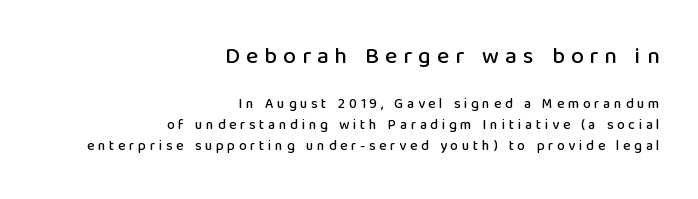
The image shows 23 px text type, upright; set right-aligned, normal line spacing (1.53x), unusually wide letter spacing (+0.26 em), not underlined; the first (top) block is 1.64x larger.
